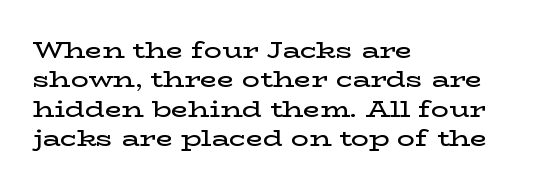
The image shows 22 px text type, upright; set left-aligned, normal line spacing (1.34x), normal letter spacing, not underlined.
